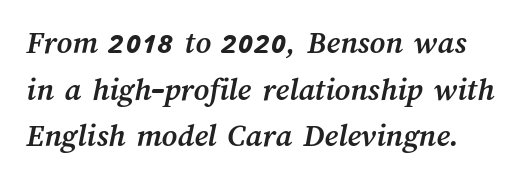
Just letters on the line, the space beneath them empty. The vertical gap from one line to the next is medium. Weight check: bold — yes, fully. How are the letters spaced? Ordinarily, with no added tracking.
